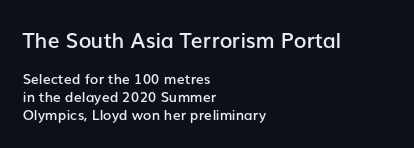
The image shows 21 px text type, upright; set left-aligned, normal line spacing (1.28x), normal letter spacing, not underlined; the first (top) block is 1.5x larger.
